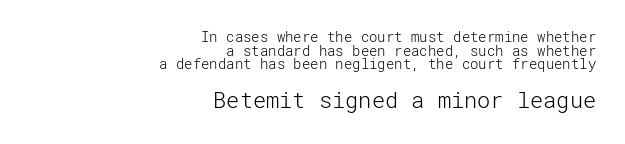
{"italic": "no", "bold": "no", "underline": "no", "align": "right", "line_spacing": "tight", "line_spacing_ratio": 0.97, "letter_spacing": "normal", "letter_spacing_em": 0.0, "larger_block": "second", "size_ratio": 1.57, "glyph_px": 22}
